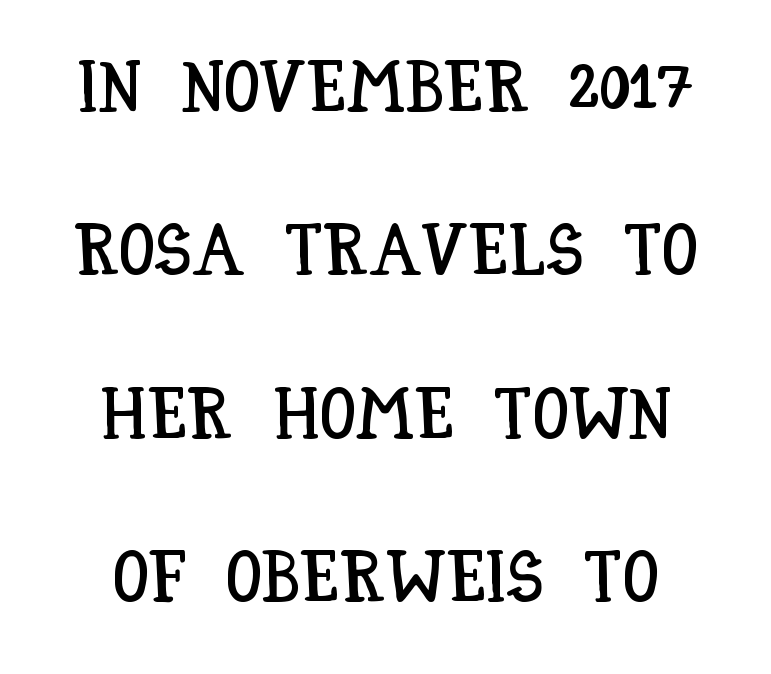
The image shows 72 px condensed type, upright; set loose line spacing (2.27x), normal letter spacing, not underlined; low stroke contrast and a large x-height.
